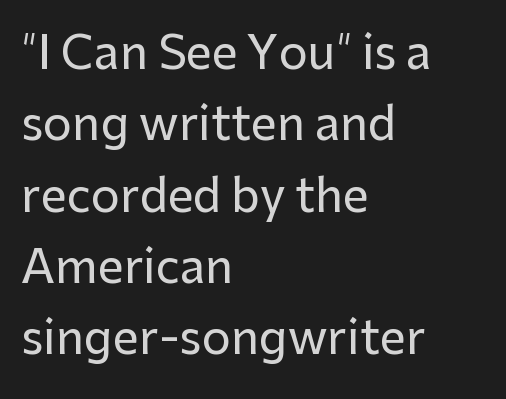
{"serif": "no", "italic": "no", "width": "normal", "stroke_contrast": "low", "x_height": "medium", "monospaced": "no", "underline": "no", "align": "left", "line_spacing": "normal", "line_spacing_ratio": 1.55, "letter_spacing": "normal", "letter_spacing_em": 0.0, "glyph_px": 46}
